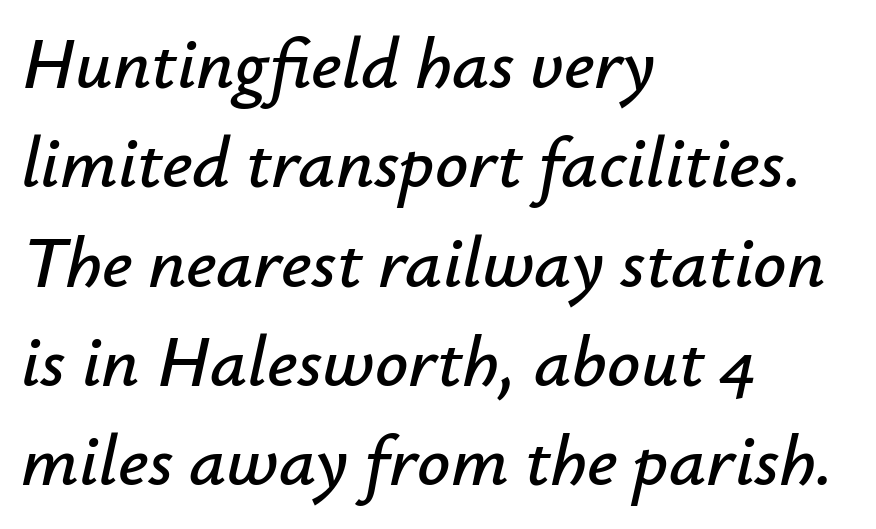
The passage shown has conventional tracking throughout. This sample has the flowing, uneven cadence of proportional lettering. The gap between lines stays unmarked. Observe the lean: these are italic letterforms. Vertical spacing — default. A student would call this left alignment; a typographer would say flush left, rag right.
